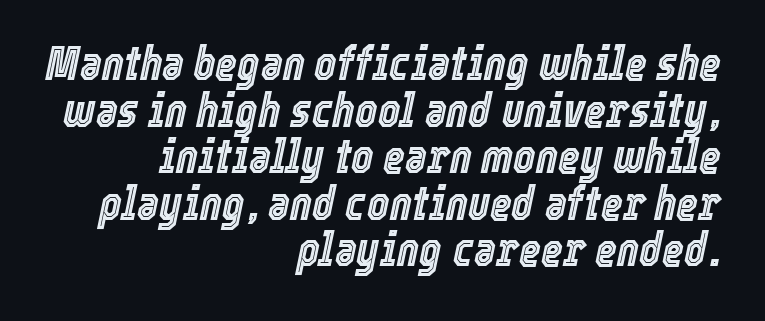
{"italic": "yes", "lean": "right", "slant_degrees": 12, "width": "condensed", "x_height": "medium", "monospaced": "no", "underline": "no", "align": "right", "line_spacing": "tight", "line_spacing_ratio": 0.99, "letter_spacing": "normal", "letter_spacing_em": 0.0, "glyph_px": 47}
